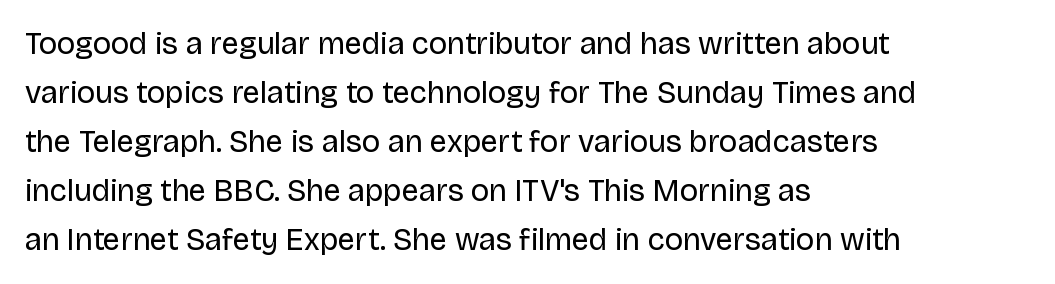
This sample keeps an unexceptional amount of space between lines. Tracking here is standard; glyphs follow each other at the usual distance. Nobody drew a line under any word here. The font is comparable to plain body text, perhaps lighter.
